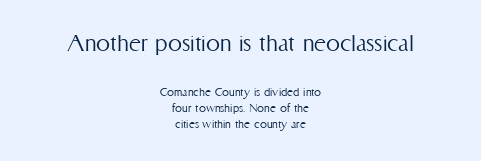
The image shows 28 px light, condensed type, upright; set centered, tight line spacing (1.15x), normal letter spacing, not underlined; the first (top) block is 2.0x larger; medium stroke contrast and a medium x-height.
